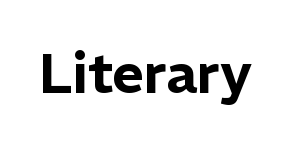
{"serif": "no", "italic": "no", "width": "normal", "stroke_contrast": "low", "x_height": "medium", "monospaced": "no", "underline": "no", "letter_spacing": "normal", "letter_spacing_em": 0.0, "glyph_px": 55}
